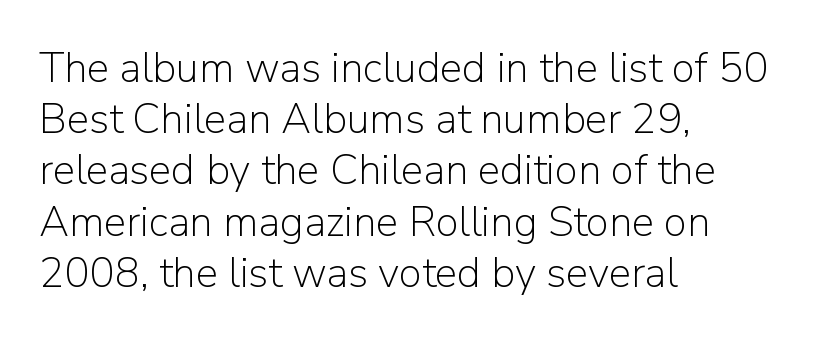
{"serif": "no", "italic": "no", "bold": "no", "weight": "light", "width": "normal", "stroke_contrast": "low", "x_height": "medium", "monospaced": "no", "underline": "no", "align": "left", "line_spacing_ratio": 1.22, "letter_spacing": "normal", "letter_spacing_em": 0.0, "glyph_px": 42}
